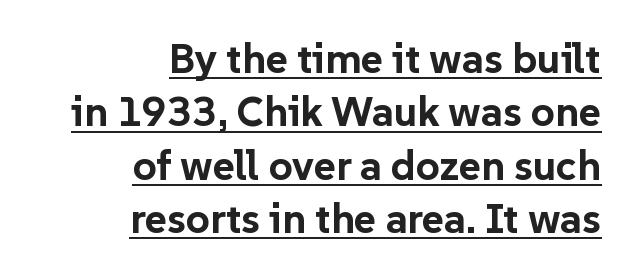
{"serif": "no", "italic": "no", "bold": "yes", "weight": "bold", "width": "normal", "stroke_contrast": "low", "x_height": "medium", "monospaced": "no", "underline": "yes", "align": "right", "line_spacing": "normal", "line_spacing_ratio": 1.27, "letter_spacing": "normal", "letter_spacing_em": 0.0, "glyph_px": 42}
